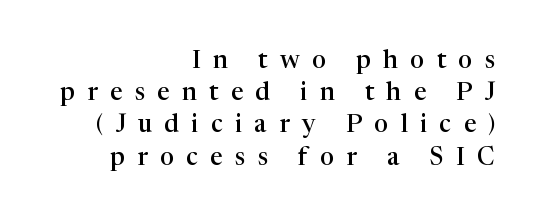
{"italic": "no", "bold": "semi", "underline": "no", "align": "right", "line_spacing": "normal", "line_spacing_ratio": 1.29, "letter_spacing": "wide", "letter_spacing_em": 0.49, "glyph_px": 25}
